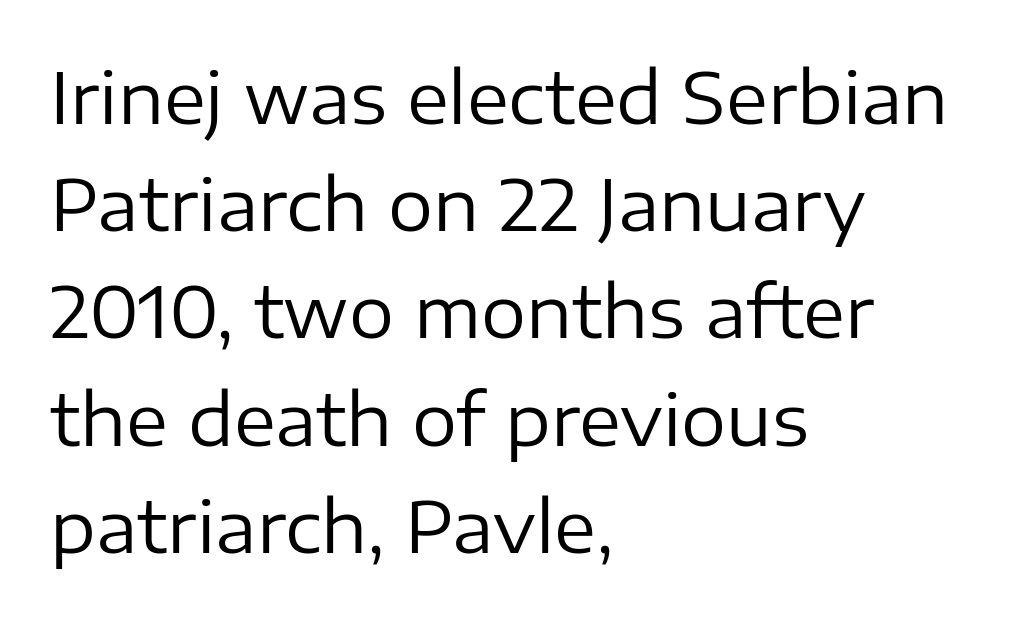
{"serif": "no", "italic": "no", "bold": "no", "weight": "regular", "width": "normal", "stroke_contrast": "low", "x_height": "medium", "monospaced": "no", "underline": "no", "align": "left", "line_spacing": "normal", "line_spacing_ratio": 1.51, "letter_spacing": "normal", "letter_spacing_em": 0.0, "glyph_px": 71}
